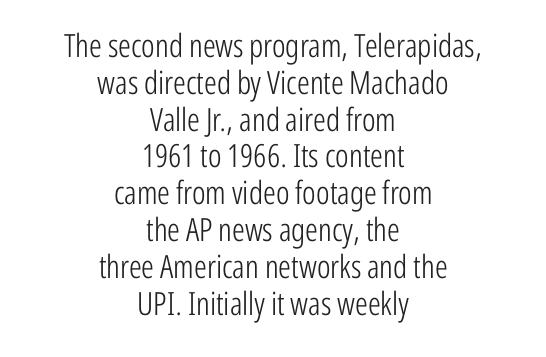
{"serif": "no", "italic": "no", "bold": "no", "weight": "light", "width": "condensed", "stroke_contrast": "low", "x_height": "medium", "monospaced": "no", "underline": "no", "align": "center", "line_spacing": "tight", "line_spacing_ratio": 1.15, "letter_spacing": "normal", "letter_spacing_em": 0.0, "glyph_px": 32}
